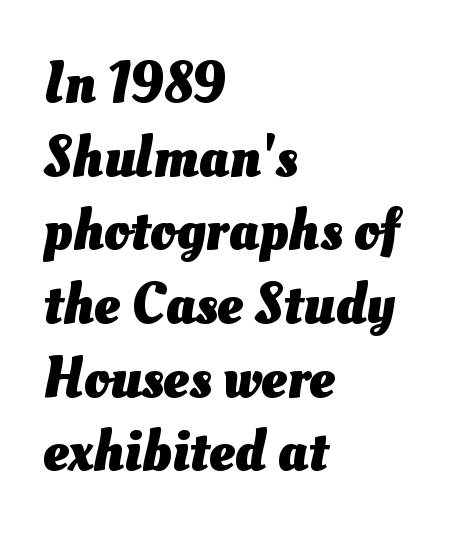
{"bold": "yes", "weight": "heavy", "width": "normal", "stroke_contrast": "medium", "x_height": "small", "monospaced": "no", "underline": "no", "align": "left", "line_spacing": "normal", "line_spacing_ratio": 1.27, "letter_spacing": "normal", "letter_spacing_em": 0.0, "glyph_px": 58}
